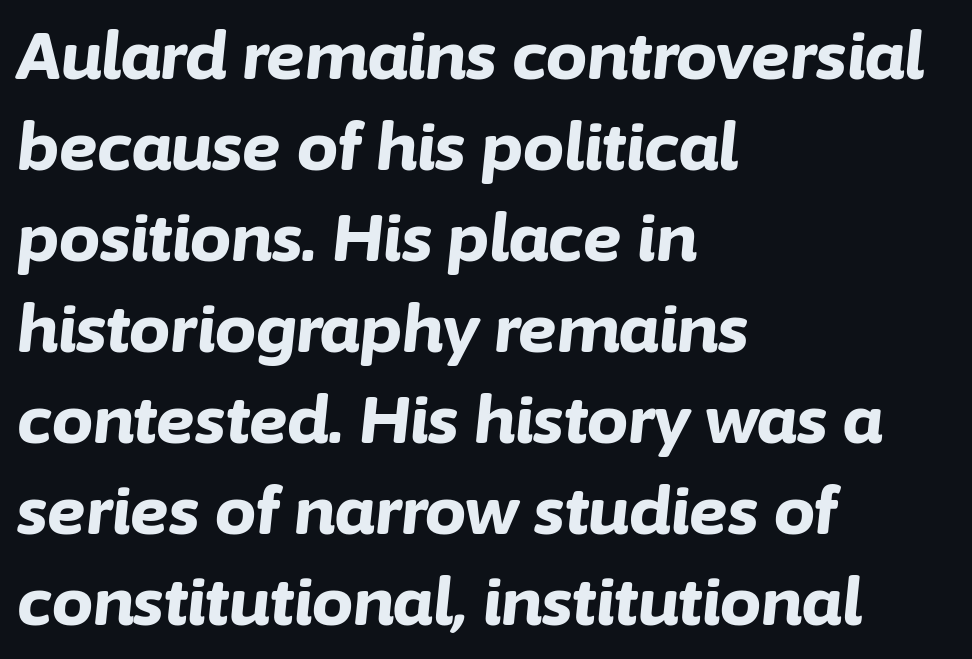
Q: Is the text bold? A: Yes.
Q: Is the text italic (slanted)? A: Yes, it leans right by about 6 degrees.
Q: Is the text underlined? A: No.
Q: How is the paragraph aligned? A: Left-aligned.
Q: Is the spacing between letters normal or unusually wide? A: Normal.
Q: Is the spacing between lines tight, normal or loose? A: Normal.
Q: Width (condensed, normal, or wide)? A: Normal.
Q: Stroke contrast? A: Low.
Q: x-height? A: Medium.
Q: Monospaced? A: No.
